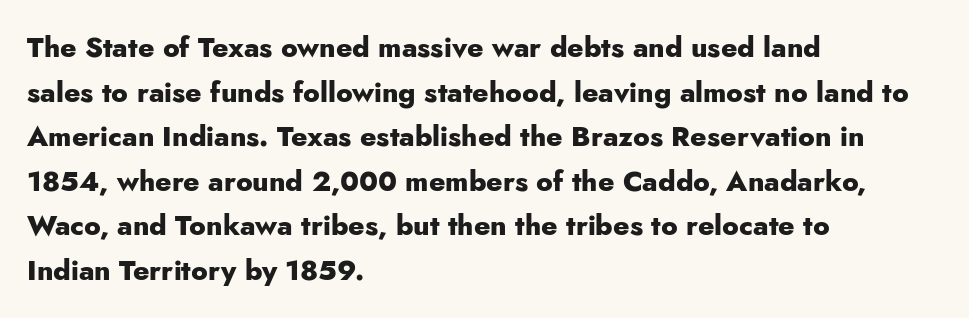
The image shows 28 px heavy sans-serif type, upright; set left-aligned, normal line spacing (1.59x), normal letter spacing, not underlined; low stroke contrast and a small x-height.
